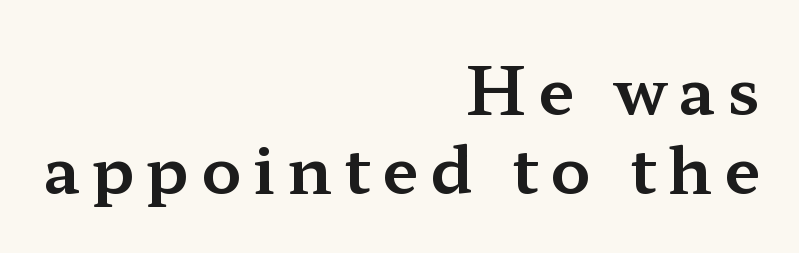
Note the varied advance widths — an 'i' is clearly narrower than an 'm'. Italic? Not at all — the glyphs are vertical. Stroke terminals: seriffed. This rendering uses right alignment, leaving the left contour irregular.
